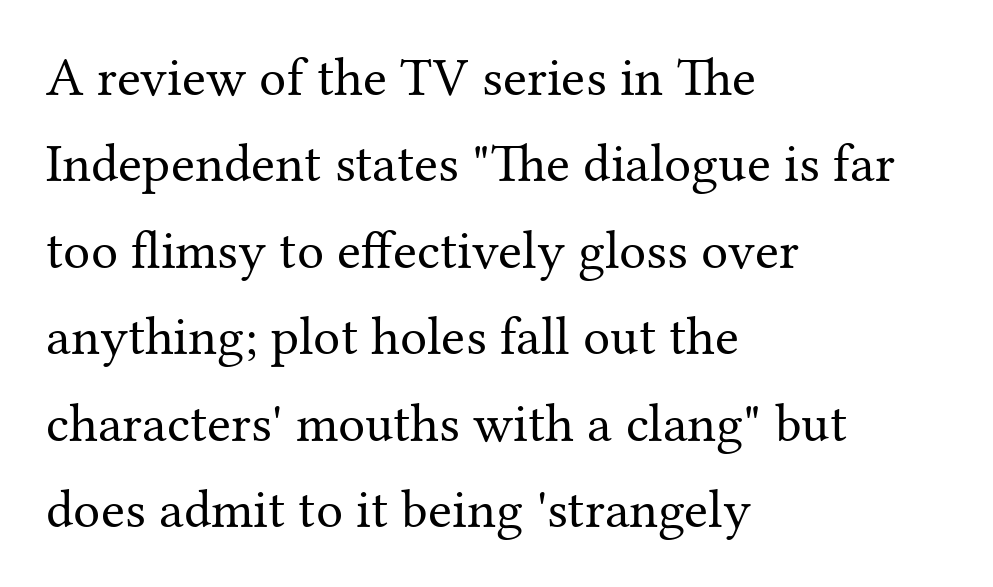
Varying glyph widths throughout — classic text-font behaviour. Type without underlining. Style check: upright. What's the leading like? Ordinary, nothing unusual. Standard letterfit; no display-style spreading of the glyphs.
